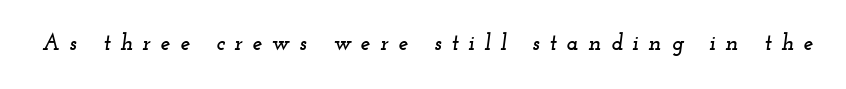
The image shows 22 px text type, italic (leaning right); set unusually wide letter spacing (+0.44 em), not underlined.
